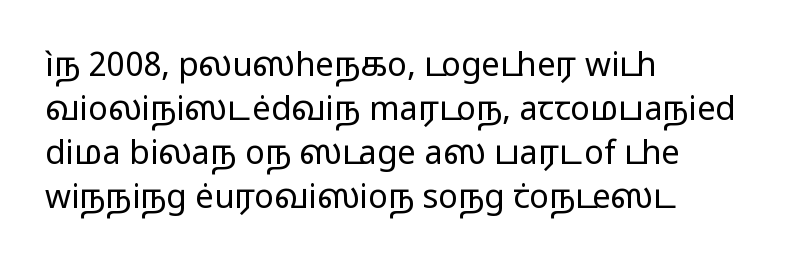
Q: Is the text bold? A: No.
Q: Is the text italic (slanted)? A: No, it is upright.
Q: Is the typeface a serif or a sans-serif typeface? A: Sans-serif.
Q: Is the text underlined? A: No.
Q: How is the paragraph aligned? A: Left-aligned.
Q: Is the spacing between letters normal or unusually wide? A: Normal.
Q: Is the spacing between lines tight, normal or loose? A: Normal.
Q: Width (condensed, normal, or wide)? A: Wide.
Q: Stroke contrast? A: Low.
Q: x-height? A: Medium.
Q: Monospaced? A: No.
